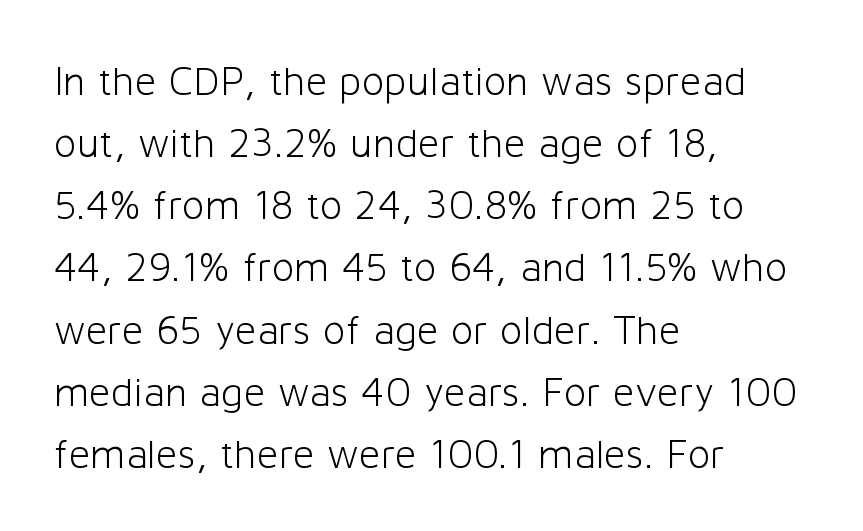
{"serif": "no", "italic": "no", "bold": "no", "weight": "light", "width": "normal", "stroke_contrast": "low", "x_height": "medium", "monospaced": "no", "underline": "no", "align": "left", "line_spacing": "normal", "line_spacing_ratio": 1.48, "letter_spacing": "normal", "letter_spacing_em": 0.0, "glyph_px": 42}
